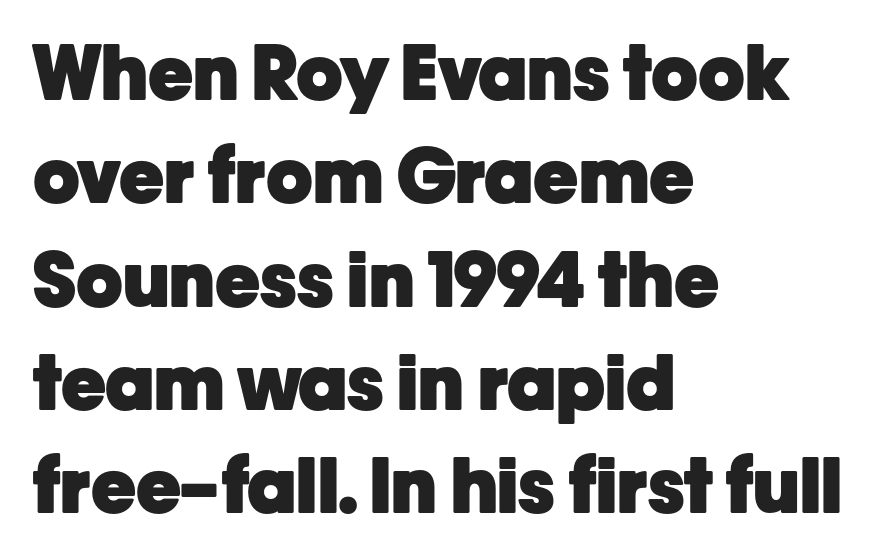
The image shows 76 px heavy sans-serif type, upright; set left-aligned, normal line spacing (1.36x), normal letter spacing, not underlined; low stroke contrast and a medium x-height.
